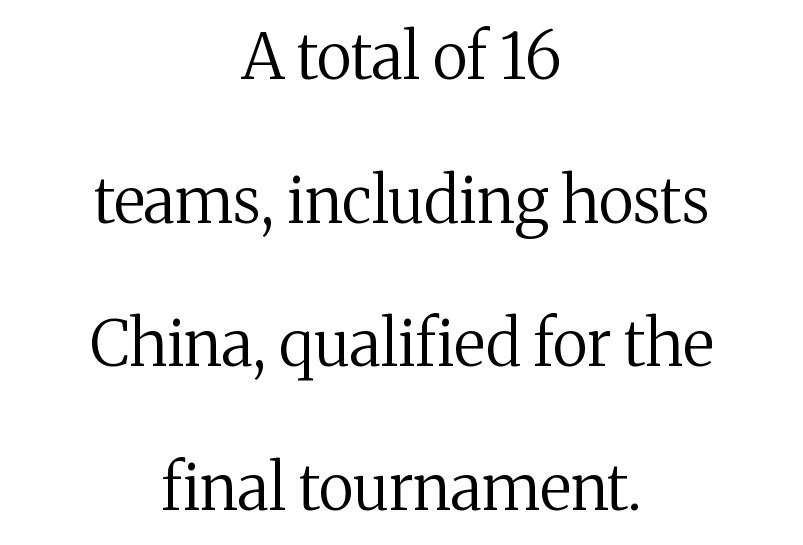
The image shows 63 px regular-weight serif type, upright; set centered, loose line spacing (2.28x), normal letter spacing, not underlined; medium stroke contrast and a medium x-height.
